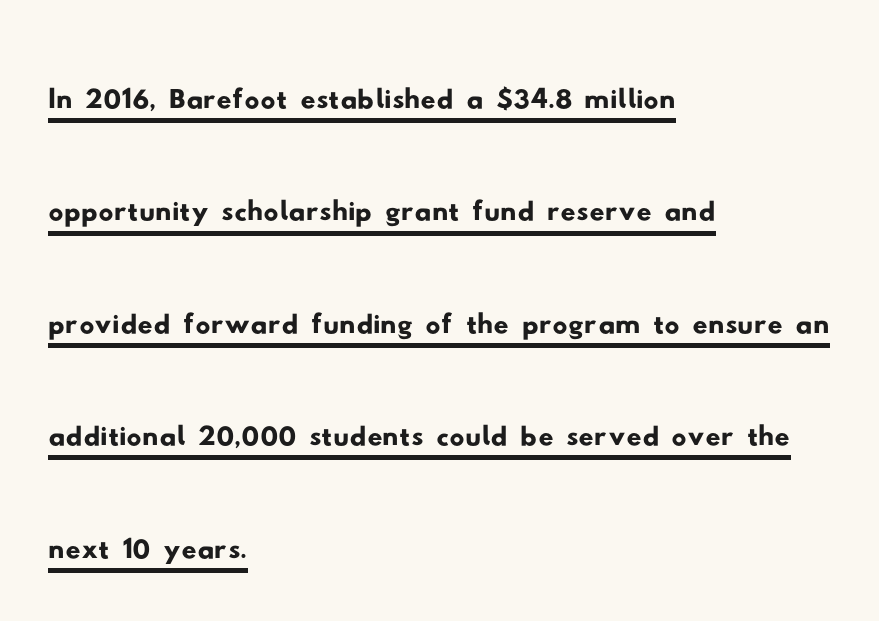
The image shows 74 px wide sans-serif type; set left-aligned, normal line spacing (1.52x), normal letter spacing, underlined; low stroke contrast and a small x-height.
